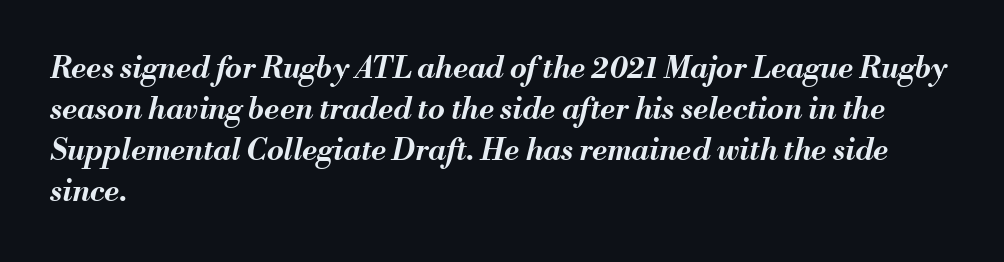
The image shows 30 px bold type, italic (leaning right); set left-aligned, normal line spacing (1.37x), normal letter spacing, not underlined; medium stroke contrast and a small x-height.
